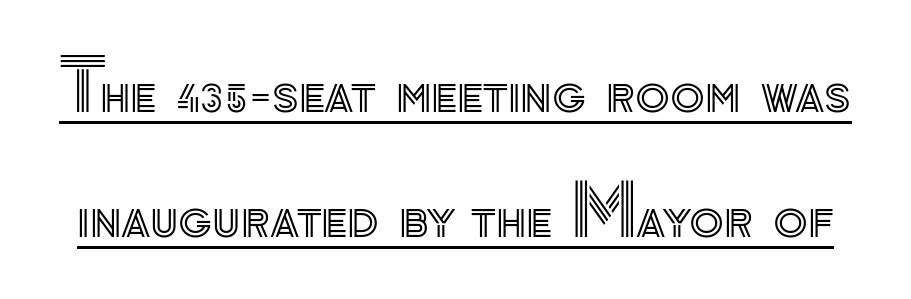
{"italic": "no", "width": "normal", "x_height": "small", "monospaced": "no", "underline": "yes", "line_spacing_ratio": 1.76, "letter_spacing": "normal", "letter_spacing_em": 0.0, "glyph_px": 71}
